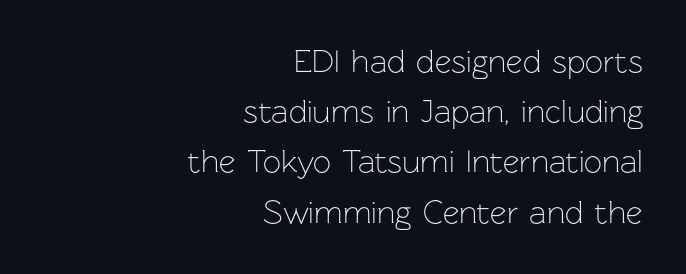
The rendering uses a moderate line-height, typical for paragraphs. The gaps between neighbouring characters are ordinary and unremarkable. The face used here is proportionally spaced, like ordinary book or web type. The letters carry no serifs — their stems end cleanly without finishing strokes. The rendering anchors every line to the right-hand side. The words here are not underlined.
